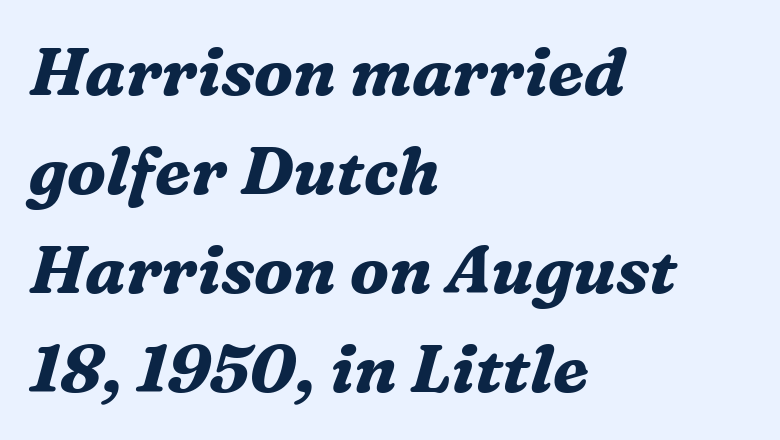
Looking at the ascenders, they clearly lean. Each letter keeps its own natural width here, so spacing adapts to shape. Caption: standard tracking, unaltered. Little horizontal feet cap the strokes, marking this as serif type. Quick note: underline off. Leftover space on each line is placed entirely after the last word.
